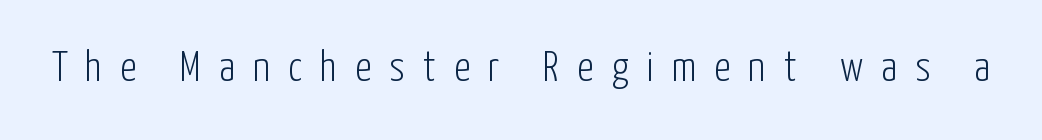
Q: Is the text bold? A: No.
Q: Is the text italic (slanted)? A: No, it is upright.
Q: Is the typeface a serif or a sans-serif typeface? A: Sans-serif.
Q: Is the text underlined? A: No.
Q: Is the spacing between letters normal or unusually wide? A: Unusually wide.
Q: Width (condensed, normal, or wide)? A: Condensed.
Q: Stroke contrast? A: Low.
Q: x-height? A: Medium.
Q: Monospaced? A: No.
